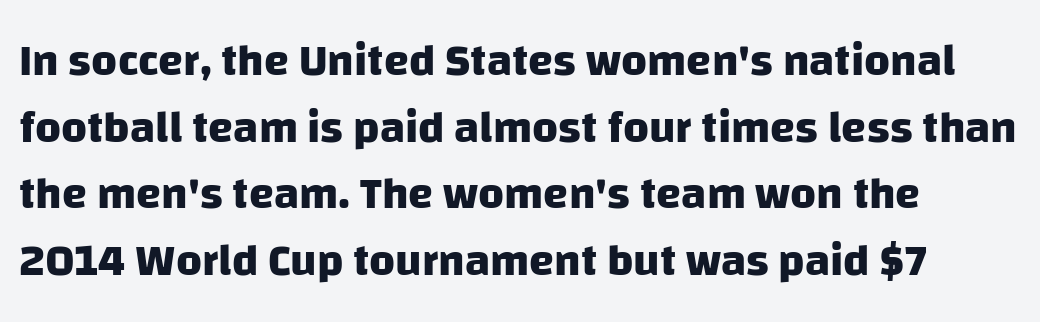
The image shows 45 px heavy sans-serif type; set left-aligned, normal line spacing (1.48x), normal letter spacing, not underlined; low stroke contrast and a large x-height.
